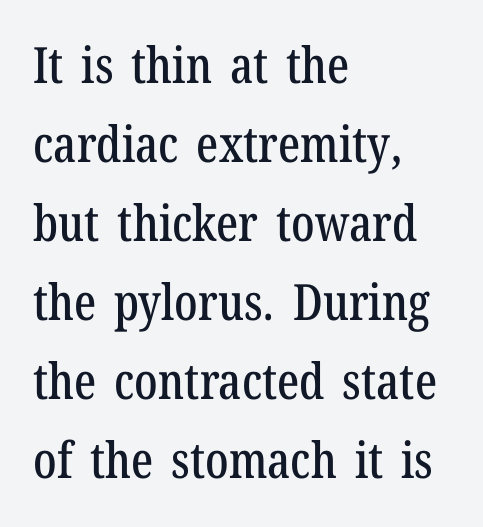
The image shows 50 px condensed serif type, upright; set left-aligned, normal line spacing (1.58x), normal letter spacing, not underlined; low stroke contrast and a medium x-height.
